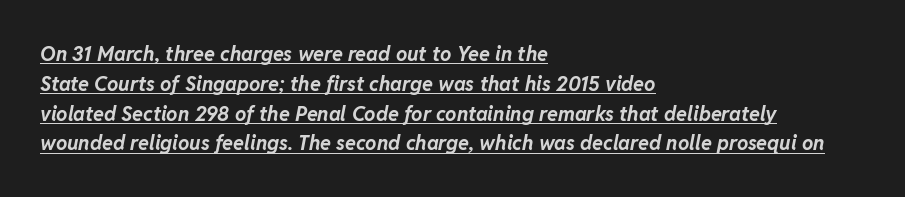
The image shows 20 px bold type, italic (leaning right); set left-aligned, normal line spacing (1.49x), normal letter spacing, underlined.
